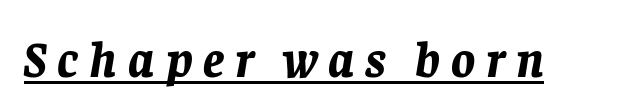
The image shows 50 px bold type, italic (leaning right); set unusually wide letter spacing (+0.22 em), underlined; low stroke contrast and a large x-height.
